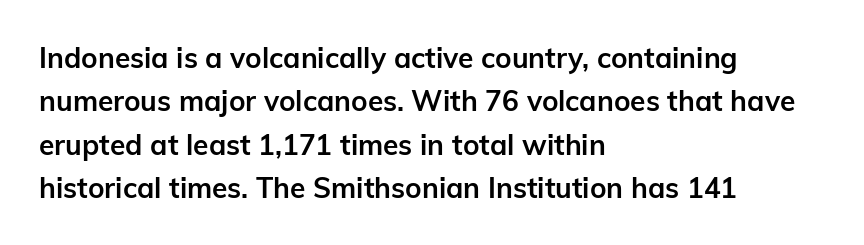
The face used here is rendered with its standard letterfit. Check where the strokes stop: nothing finishes them off — pure sans. A roman cut, with each character standing at attention. These words are printed bold, with thick strokes throughout. Reading down the block, your eye returns to a fixed left position each line.
